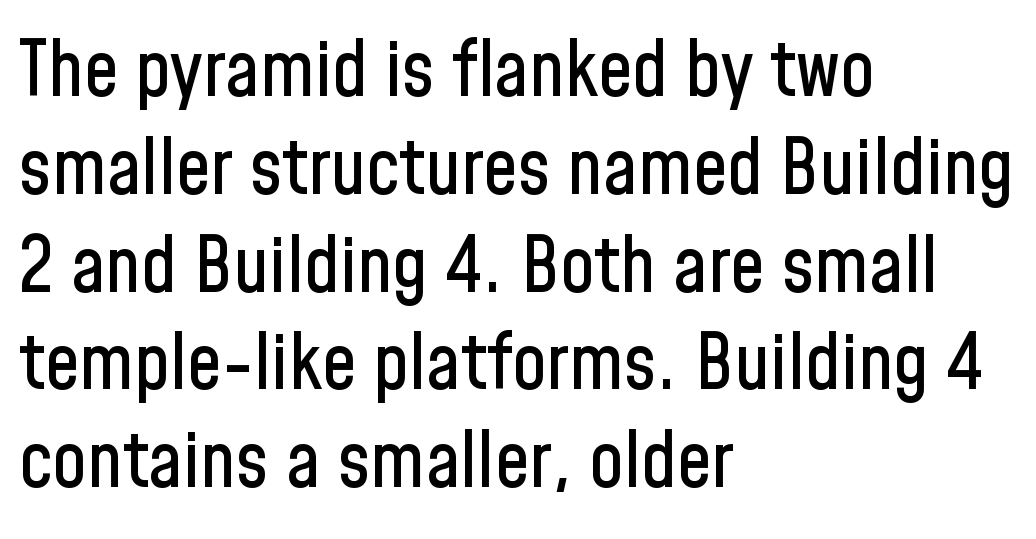
Q: Is the text italic (slanted)? A: No, it is upright.
Q: Is the typeface a serif or a sans-serif typeface? A: Sans-serif.
Q: Is the text underlined? A: No.
Q: How is the paragraph aligned? A: Left-aligned.
Q: Is the spacing between letters normal or unusually wide? A: Normal.
Q: Is the spacing between lines tight, normal or loose? A: Normal.
Q: Width (condensed, normal, or wide)? A: Condensed.
Q: Stroke contrast? A: Low.
Q: x-height? A: Medium.
Q: Monospaced? A: No.
